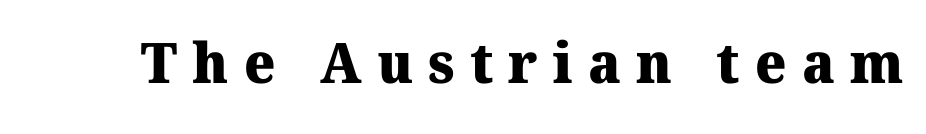
Q: Is the text bold? A: Yes.
Q: Is the typeface a serif or a sans-serif typeface? A: Serif.
Q: Is the text underlined? A: No.
Q: Is the spacing between letters normal or unusually wide? A: Unusually wide.
Q: Width (condensed, normal, or wide)? A: Normal.
Q: Stroke contrast? A: Medium.
Q: x-height? A: Medium.
Q: Monospaced? A: No.
